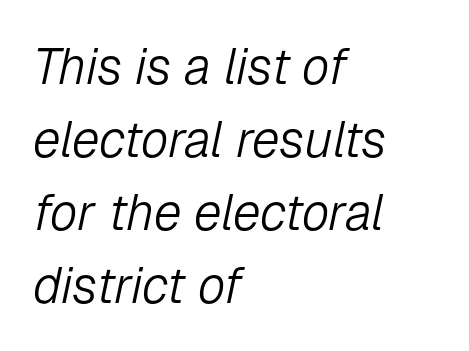
Q: Is the text bold? A: No.
Q: Is the text italic (slanted)? A: Yes, it leans right by about 12 degrees.
Q: Is the text underlined? A: No.
Q: How is the paragraph aligned? A: Left-aligned.
Q: Is the spacing between letters normal or unusually wide? A: Normal.
Q: Is the spacing between lines tight, normal or loose? A: Normal.
Q: Width (condensed, normal, or wide)? A: Normal.
Q: Stroke contrast? A: Low.
Q: x-height? A: Medium.
Q: Monospaced? A: No.
